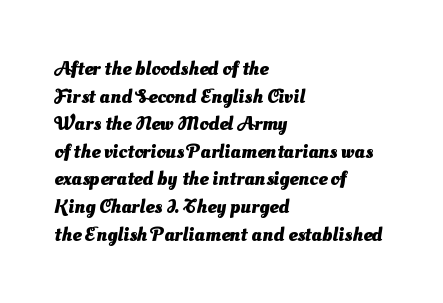
Caption: bold face, heavy strokes. The space directly below the letters is spotless. Letter spacing: default. The text block is weighted toward the left margin, trailing off unevenly rightward. The lines sit at an ordinary, default distance from one another.
